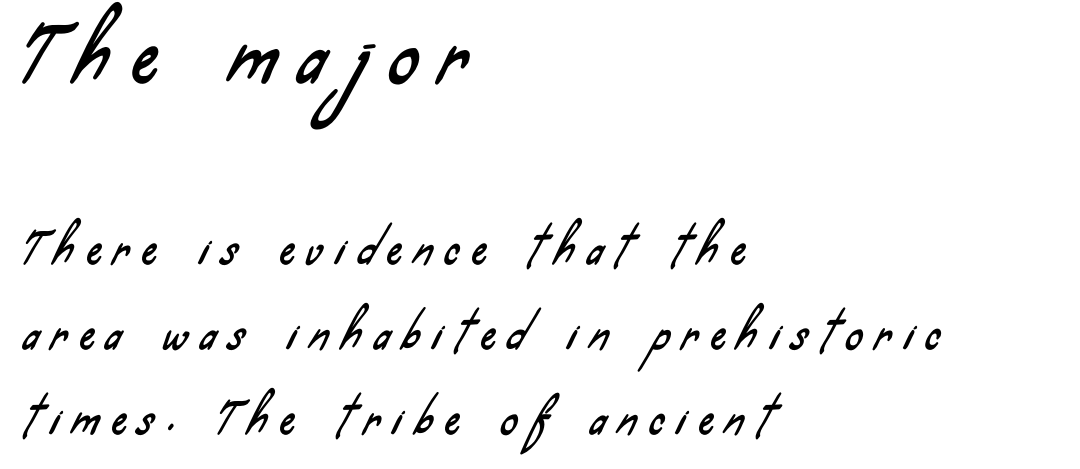
The image shows 73 px condensed sans-serif type; set left-aligned, loose line spacing (2.02x), unusually wide letter spacing (+0.3 em), not underlined; the first (top) block is 1.74x larger; low stroke contrast and a small x-height.
